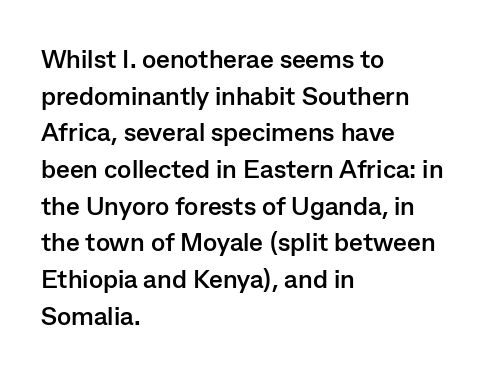
{"italic": "no", "bold": "yes", "underline": "no", "align": "left", "line_spacing": "normal", "line_spacing_ratio": 1.41, "letter_spacing": "normal", "letter_spacing_em": 0.0, "glyph_px": 26}
